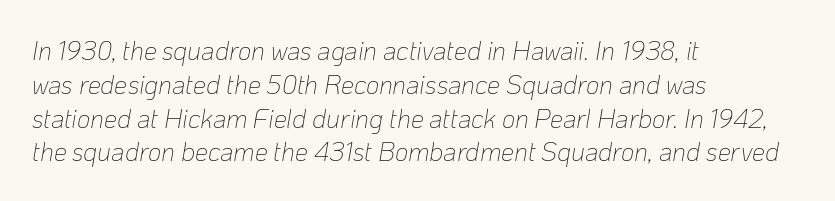
{"italic": "yes", "lean": "right", "slant_degrees": 10, "bold": "no", "underline": "no", "align": "left", "line_spacing": "normal", "line_spacing_ratio": 1.3, "letter_spacing": "normal", "letter_spacing_em": 0.0, "glyph_px": 26}
